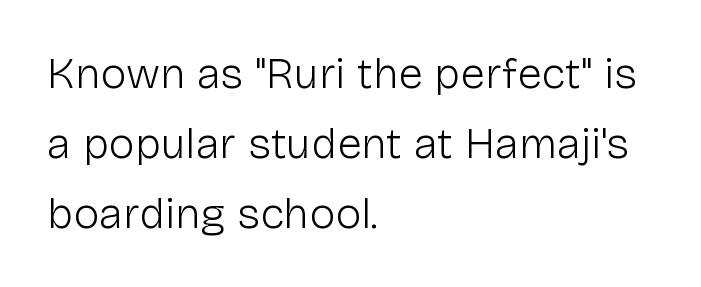
{"serif": "no", "italic": "no", "bold": "no", "weight": "light", "width": "normal", "stroke_contrast": "low", "x_height": "medium", "monospaced": "no", "underline": "no", "align": "left", "line_spacing": "normal", "line_spacing_ratio": 1.59, "letter_spacing": "normal", "letter_spacing_em": 0.0, "glyph_px": 44}
